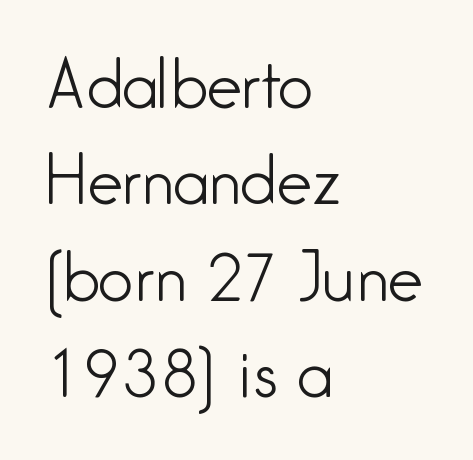
The image shows 63 px light, condensed sans-serif type, upright; set left-aligned, normal line spacing (1.53x), normal letter spacing, not underlined; low stroke contrast and a medium x-height.
